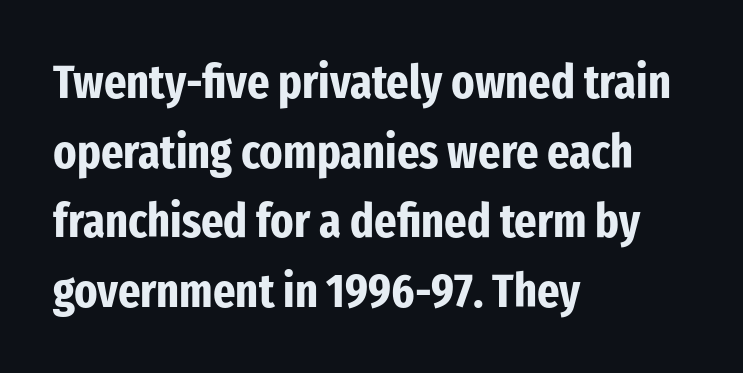
{"serif": "no", "italic": "no", "bold": "yes", "weight": "bold", "width": "condensed", "stroke_contrast": "low", "x_height": "medium", "monospaced": "no", "underline": "no", "align": "left", "line_spacing": "normal", "line_spacing_ratio": 1.45, "letter_spacing": "normal", "letter_spacing_em": 0.0, "glyph_px": 48}
